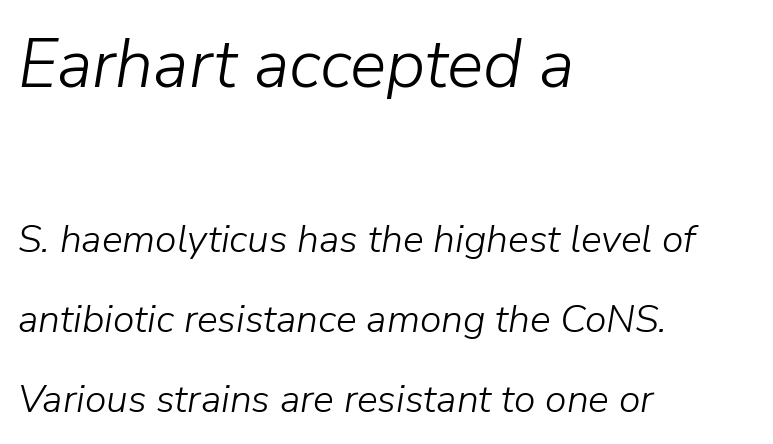
The image shows 68 px light type, italic (leaning right); set left-aligned, loose line spacing (2.05x), normal letter spacing, not underlined; the first (top) block is 1.74x larger; low stroke contrast and a medium x-height.
